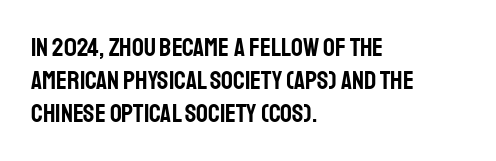
The image shows 26 px text type, upright; set left-aligned, normal line spacing (1.26x), normal letter spacing, not underlined.
